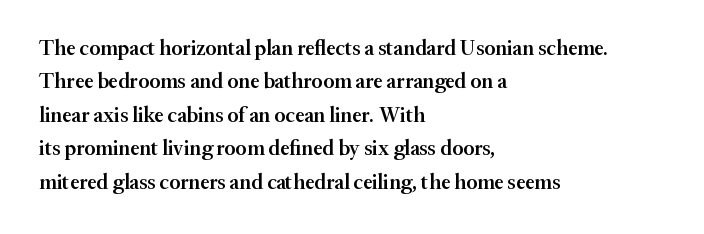
Q: Is the text bold? A: Semi-bold.
Q: Is the text italic (slanted)? A: No, it is upright.
Q: Is the text underlined? A: No.
Q: How is the paragraph aligned? A: Left-aligned.
Q: Is the spacing between letters normal or unusually wide? A: Normal.
Q: Is the spacing between lines tight, normal or loose? A: Normal.
